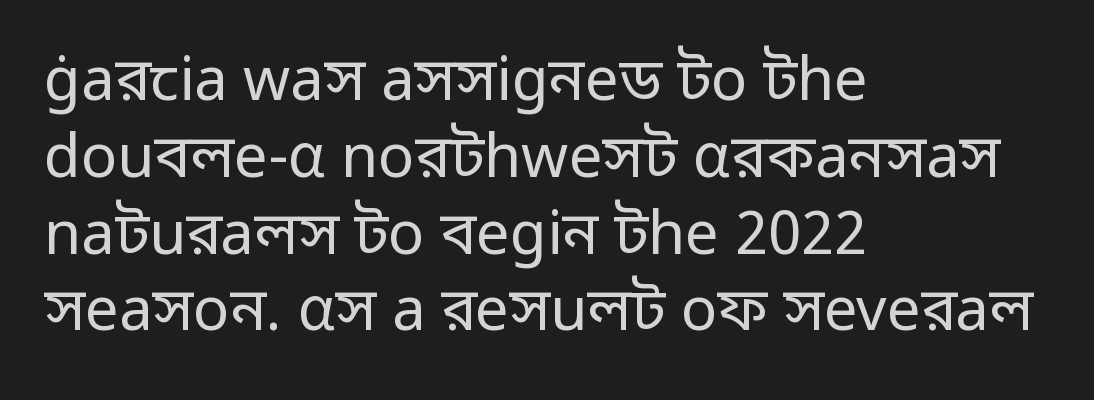
Posture: vertical. Plain, unruled lines of type. Varying glyph widths throughout — classic text-font behaviour. Bold? No — there's no thickening of the strokes. Notice how the passage keeps a crisp vertical edge on the left only. The characters display no serif detailing; their extremities are plain.
